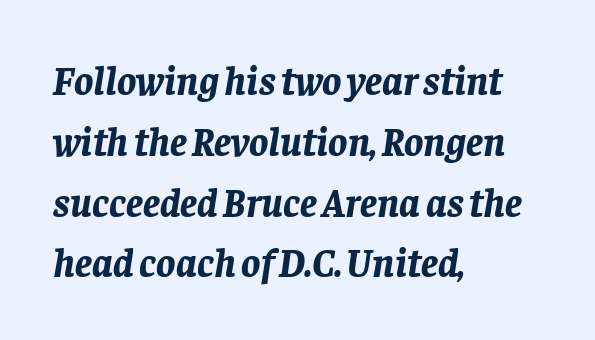
The image shows 40 px bold type, italic (leaning right); set left-aligned, normal line spacing (1.52x), normal letter spacing, not underlined; low stroke contrast and a large x-height.
